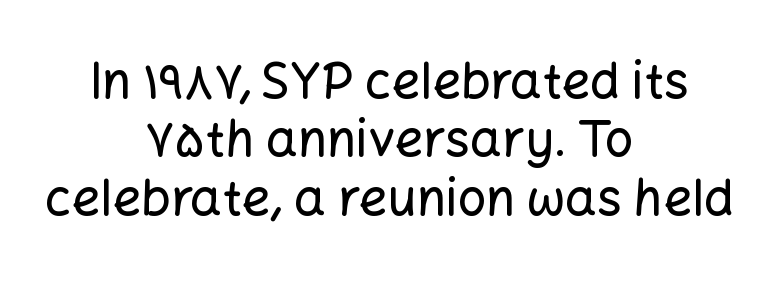
Typographically, this falls in the sans-serif category. One-word summary of the alignment: center. The rendering uses natural spacing where letterforms have individual widths. Here the glyphs are tracked normally, forming tight word shapes. Quick note: not italic, upright.
